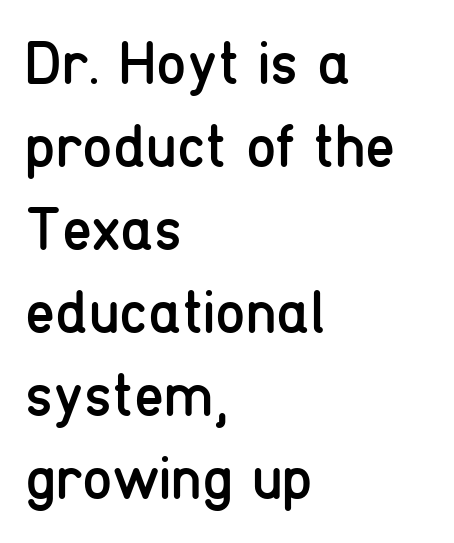
{"serif": "no", "italic": "no", "bold": "no", "weight": "regular", "width": "condensed", "stroke_contrast": "low", "x_height": "medium", "monospaced": "no", "underline": "no", "align": "left", "line_spacing": "normal", "line_spacing_ratio": 1.36, "letter_spacing": "normal", "letter_spacing_em": 0.0, "glyph_px": 61}
